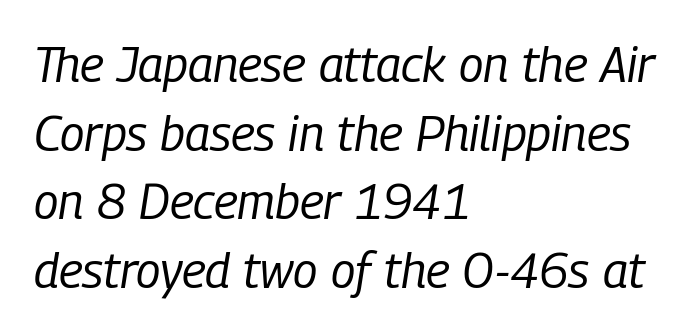
{"italic": "yes", "lean": "right", "slant_degrees": 9, "bold": "no", "weight": "regular", "width": "condensed", "stroke_contrast": "low", "x_height": "medium", "monospaced": "no", "underline": "no", "align": "left", "line_spacing": "normal", "line_spacing_ratio": 1.4, "letter_spacing": "normal", "letter_spacing_em": 0.0, "glyph_px": 49}
